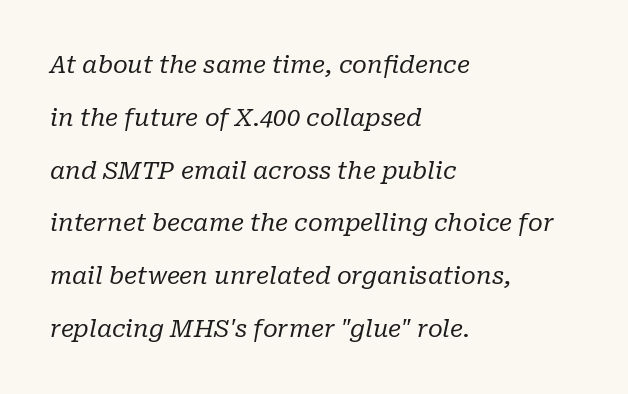
The image shows 24 px text type, italic (leaning right); set left-aligned, loose line spacing (2.2x), normal letter spacing, not underlined.
